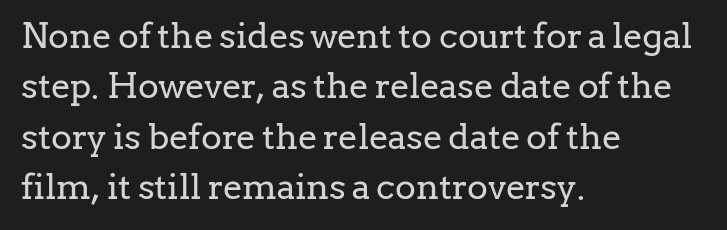
The image shows 35 px regular-weight serif type, upright; set left-aligned, normal line spacing (1.44x), normal letter spacing, not underlined; low stroke contrast and a medium x-height.
